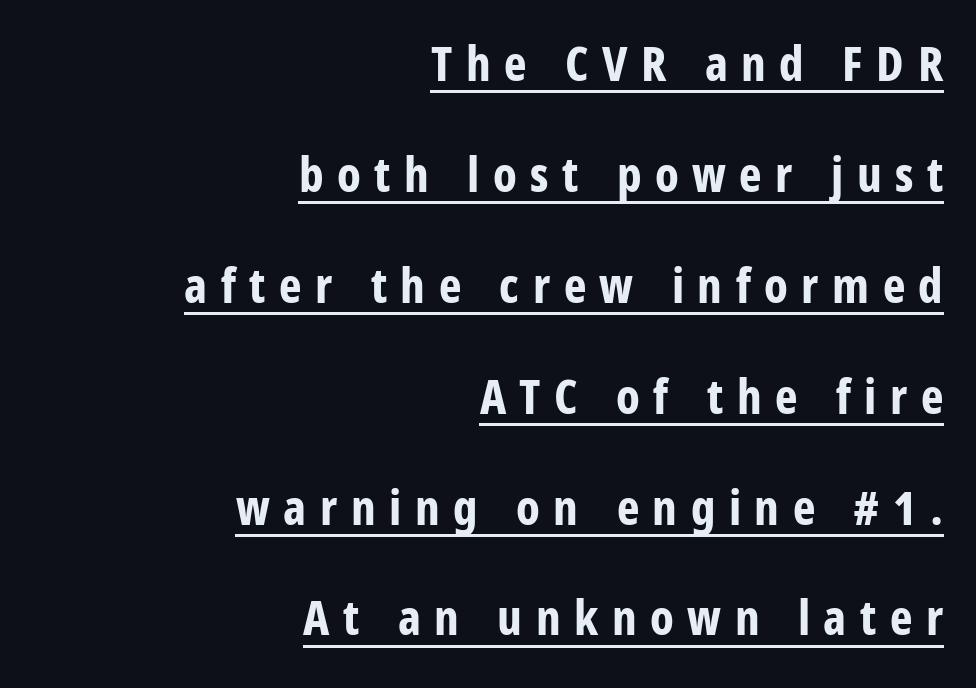
{"serif": "no", "italic": "no", "bold": "yes", "weight": "bold", "width": "condensed", "stroke_contrast": "low", "x_height": "large", "monospaced": "no", "underline": "yes", "align": "right", "line_spacing": "loose", "line_spacing_ratio": 2.31, "letter_spacing": "wide", "letter_spacing_em": 0.28, "glyph_px": 48}
